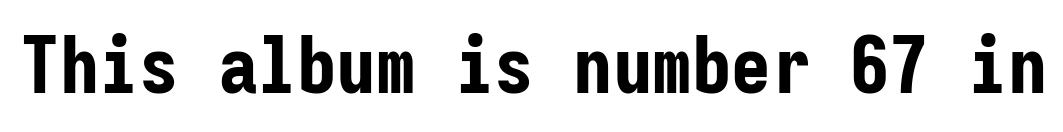
{"serif": "no", "italic": "no", "bold": "yes", "weight": "bold", "width": "condensed", "stroke_contrast": "low", "x_height": "medium", "monospaced": "yes", "underline": "no", "letter_spacing": "normal", "letter_spacing_em": 0.0, "glyph_px": 79}
